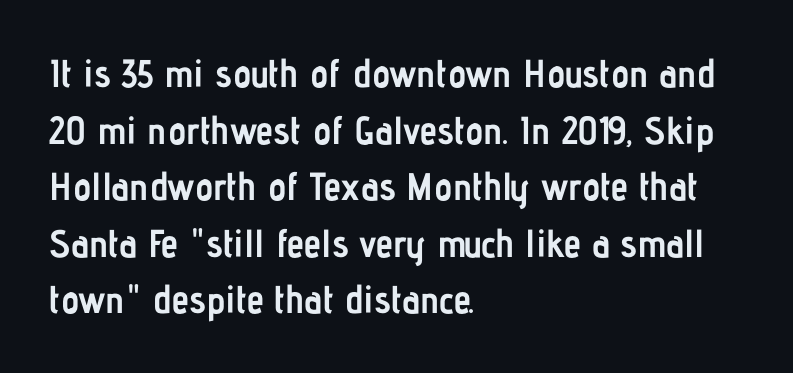
{"serif": "no", "italic": "no", "bold": "yes", "weight": "semibold", "width": "condensed", "stroke_contrast": "low", "x_height": "medium", "monospaced": "no", "underline": "no", "align": "left", "line_spacing": "normal", "line_spacing_ratio": 1.45, "letter_spacing": "normal", "letter_spacing_em": 0.0, "glyph_px": 39}
